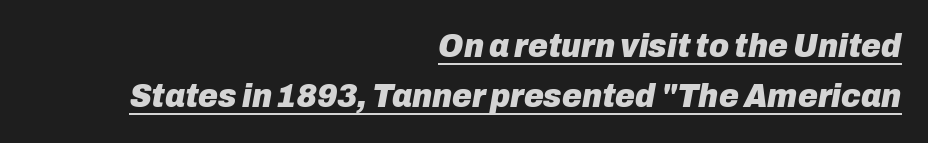
The image shows 34 px heavy type, italic (leaning right); set right-aligned, normal line spacing (1.48x), normal letter spacing, underlined; low stroke contrast and a medium x-height.
